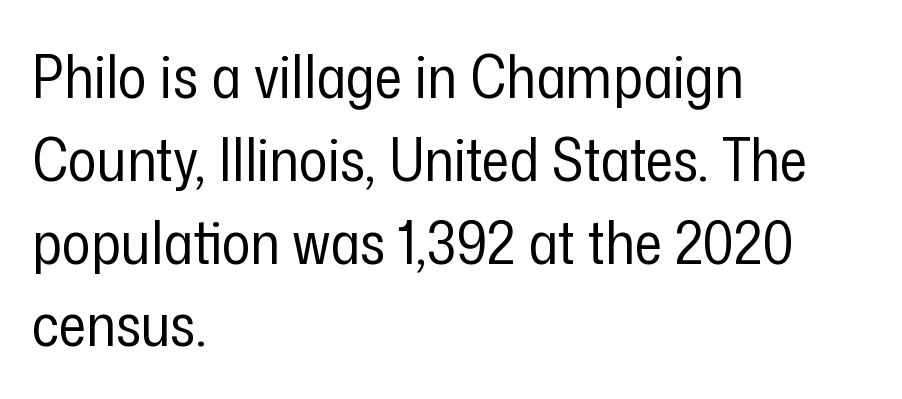
Posture: vertical. Is the stroke heavy? The answer is a plain regular-or-lighter. Here the designer chose a conventional face with non-uniform glyph widths. Serif or sans? Sans — the stroke terminals are bare. The line texture is even and compact thanks to regular tracking. Students, observe: this is what conventionally led text looks like.
